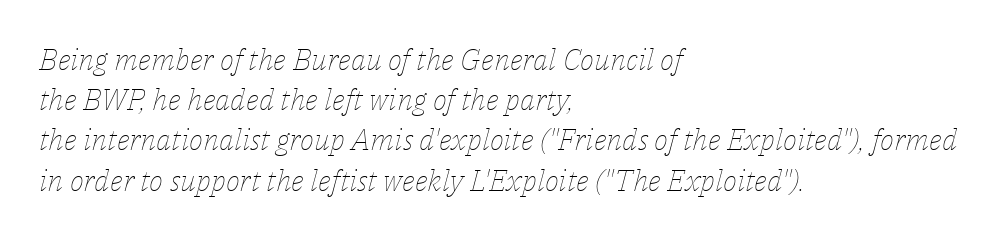
{"italic": "yes", "lean": "right", "slant_degrees": 14, "bold": "no", "weight": "thin", "width": "normal", "stroke_contrast": "low", "x_height": "medium", "monospaced": "no", "underline": "no", "align": "left", "line_spacing": "normal", "line_spacing_ratio": 1.34, "letter_spacing": "normal", "letter_spacing_em": 0.0, "glyph_px": 30}
